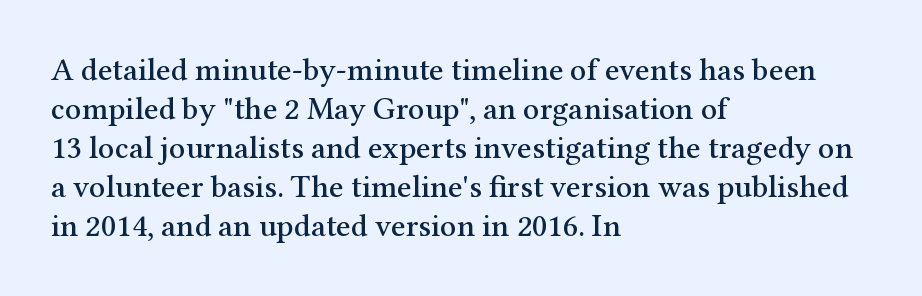
The image shows 32 px serif type, upright; set left-aligned, line spacing 1.22x, normal letter spacing, not underlined; medium stroke contrast and a medium x-height.
